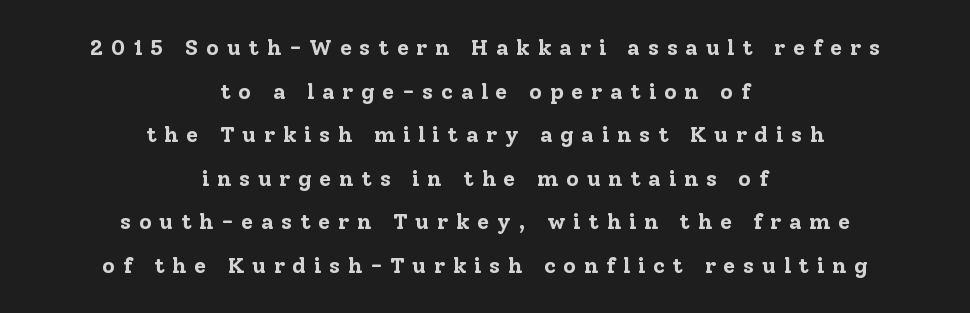
{"italic": "no", "bold": "yes", "underline": "no", "align": "center", "line_spacing": "loose", "line_spacing_ratio": 1.98, "letter_spacing": "wide", "letter_spacing_em": 0.35, "glyph_px": 22}
